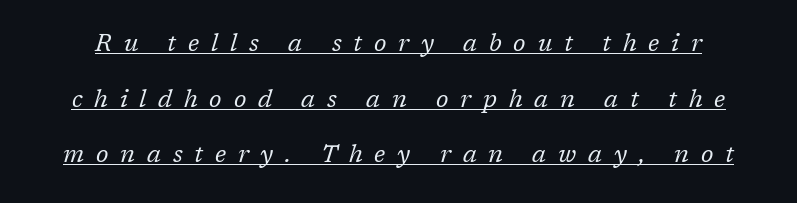
Q: Is the text bold? A: No.
Q: Is the text italic (slanted)? A: Yes, it leans right by about 17 degrees.
Q: Is the text underlined? A: Yes.
Q: Is the spacing between letters normal or unusually wide? A: Unusually wide.
Q: Is the spacing between lines tight, normal or loose? A: Loose.
